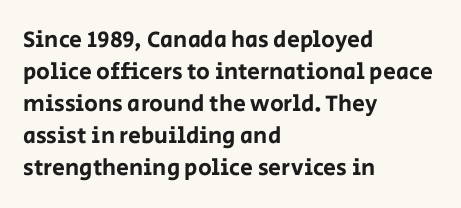
These lines are set flush left with a ragged right edge. Nope, not italic — everything's standing straight. Observe the ordinary spacing: letters are neighbours, not strangers. Vertically, the passage feels balanced, rows spaced as you'd expect. Has an underline been added? It has not.
